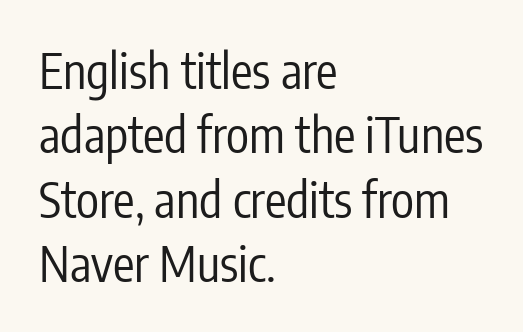
{"serif": "no", "italic": "no", "bold": "no", "weight": "regular", "width": "condensed", "stroke_contrast": "low", "x_height": "medium", "monospaced": "no", "underline": "no", "align": "left", "line_spacing": "normal", "line_spacing_ratio": 1.34, "letter_spacing": "normal", "letter_spacing_em": 0.0, "glyph_px": 48}
